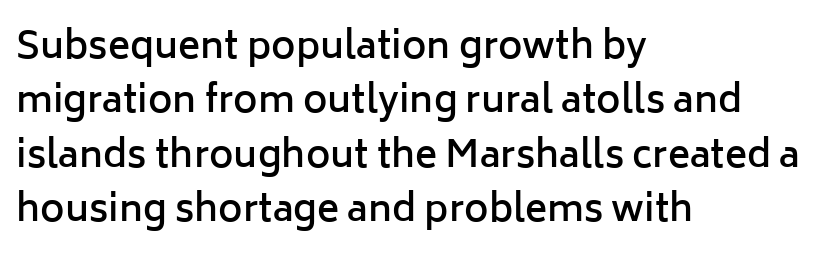
The passage shown is typed in a proportional face where columns would drift. The glyphs are unaccompanied by any horizontal stroke below them. Stroke terminals: plain, sans-serif. A classic flush-left, rag-right setting is used for this passage. The face used here is rendered with its standard letterfit. Leading: standard.
